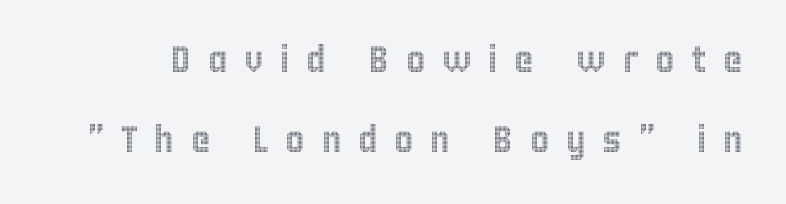
The image shows 37 px condensed type, upright; set loose line spacing (2.16x), unusually wide letter spacing (+0.45 em), not underlined; a large x-height.
